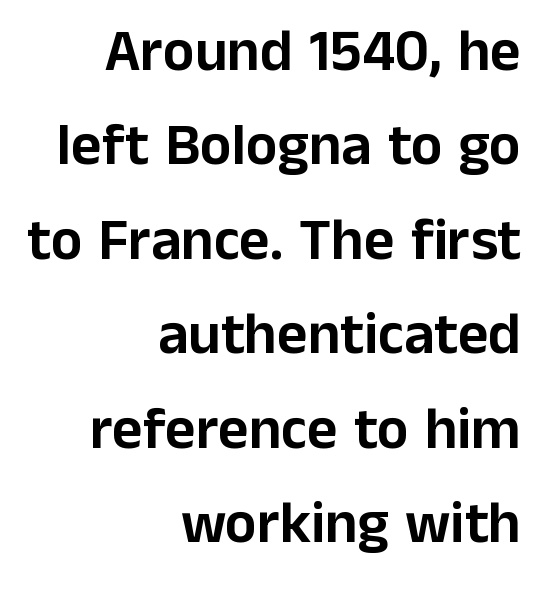
Notice how the stems are strictly vertical — no italics here. The typeface chosen for these lines omits serifs. The vertical gap from one line to the next is medium. Honestly, there is no underline to notice here at all. Spacing between characters is what you'd get straight out of the box.
